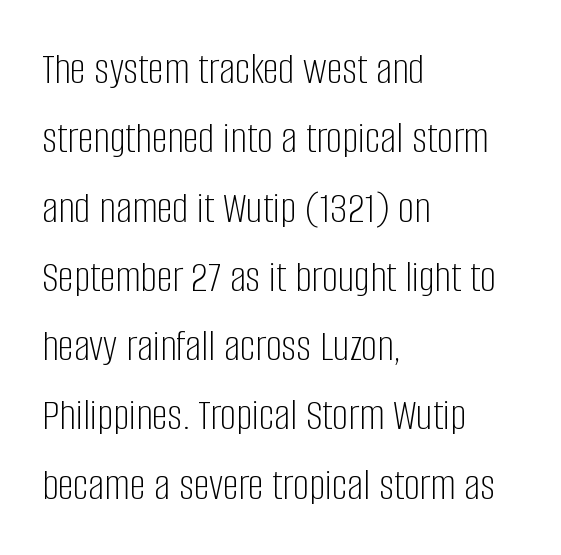
{"serif": "no", "italic": "no", "bold": "no", "weight": "light", "width": "condensed", "stroke_contrast": "low", "x_height": "large", "monospaced": "no", "underline": "no", "align": "left", "line_spacing": "normal", "line_spacing_ratio": 1.54, "letter_spacing": "normal", "letter_spacing_em": 0.0, "glyph_px": 45}
